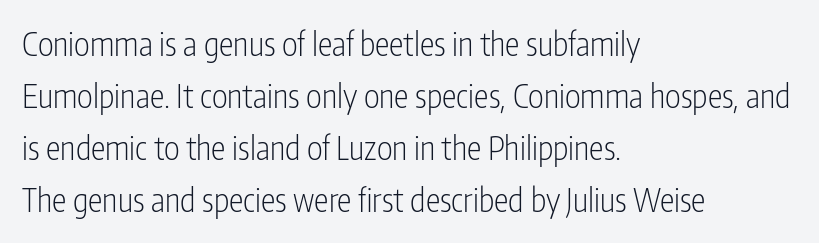
Stem width sits at or under what a default text font uses. Students, note that the glyphs here touch the page at normal intervals. Observe the absence of serifs on each vertical stroke in this sample. Posture: upright roman. The paragraph shown leans on its left margin. Is this a fixed-width face? No — the glyphs have proportional, varying widths.
